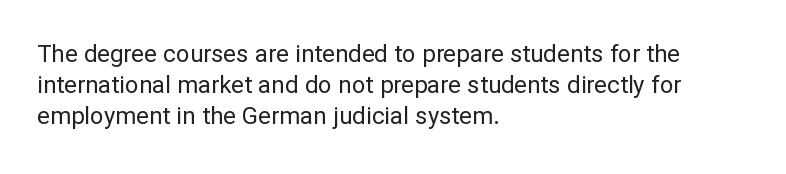
Q: Is the text bold? A: No.
Q: Is the text italic (slanted)? A: No, it is upright.
Q: Is the text underlined? A: No.
Q: How is the paragraph aligned? A: Left-aligned.
Q: Is the spacing between letters normal or unusually wide? A: Normal.
Q: Is the spacing between lines tight, normal or loose? A: Normal.
